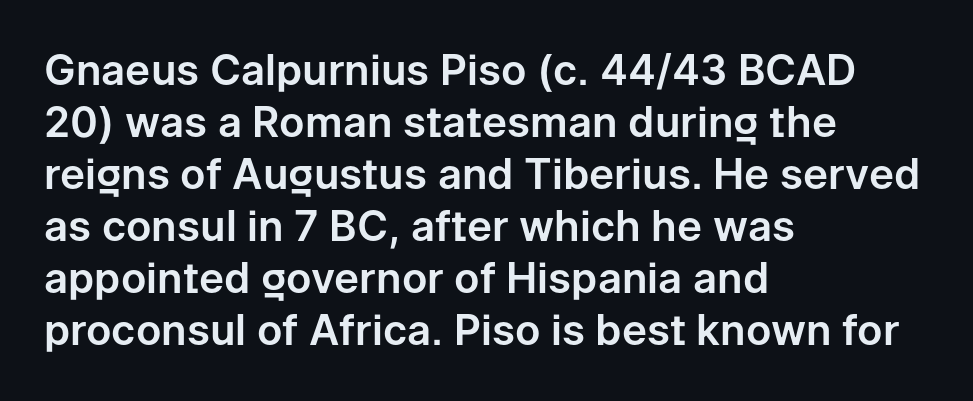
Nope, no serifs anywhere on these letters. Do the letters lean? They stand straight. The face used here is proportionally spaced, like ordinary book or web type. Words float on clear page, feet unadorned. Compared with a centered layout, this one pins lines to the left instead.
